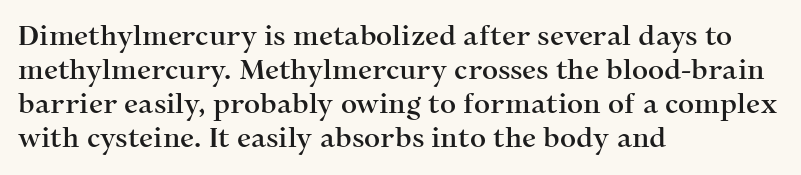
Q: Is the text italic (slanted)? A: No, it is upright.
Q: Is the typeface a serif or a sans-serif typeface? A: Serif.
Q: Is the text underlined? A: No.
Q: How is the paragraph aligned? A: Left-aligned.
Q: Is the spacing between letters normal or unusually wide? A: Normal.
Q: Width (condensed, normal, or wide)? A: Normal.
Q: Stroke contrast? A: Medium.
Q: x-height? A: Medium.
Q: Monospaced? A: No.
